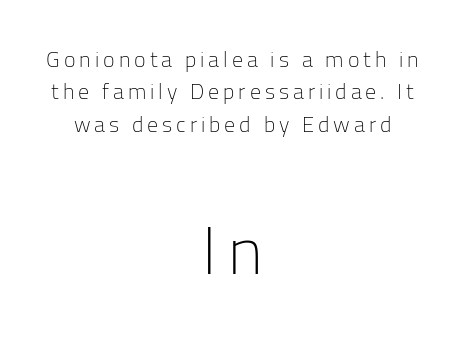
Q: Is the text bold? A: No.
Q: Is the text italic (slanted)? A: No, it is upright.
Q: Is the typeface a serif or a sans-serif typeface? A: Sans-serif.
Q: Is the text underlined? A: No.
Q: How is the paragraph aligned? A: Centered.
Q: Is the spacing between lines tight, normal or loose? A: Normal.
Q: Which block of text is set in a larger size, the first (top) or the second (bottom)? A: The second (bottom) one.
Q: Width (condensed, normal, or wide)? A: Normal.
Q: Stroke contrast? A: Low.
Q: x-height? A: Medium.
Q: Monospaced? A: No.
